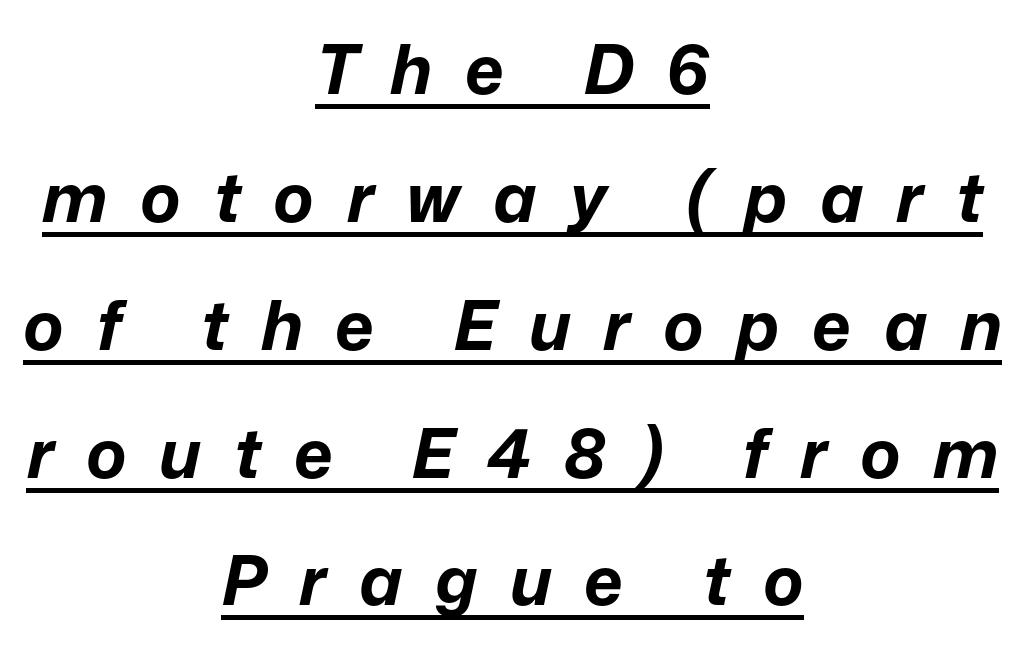
Q: Is the text bold? A: Yes.
Q: Is the text italic (slanted)? A: Yes, it leans right by about 12 degrees.
Q: Is the text underlined? A: Yes.
Q: How is the paragraph aligned? A: Centered.
Q: Is the spacing between letters normal or unusually wide? A: Unusually wide.
Q: Width (condensed, normal, or wide)? A: Normal.
Q: Stroke contrast? A: Low.
Q: x-height? A: Medium.
Q: Monospaced? A: No.
